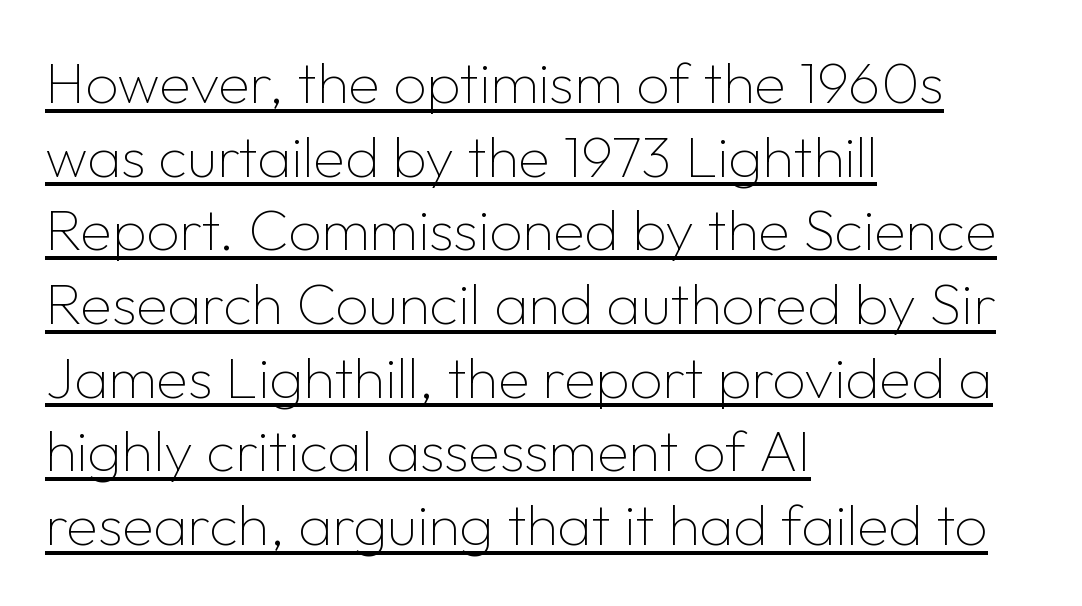
The characters display no serif detailing; their extremities are plain. The lines are quadded left. Students, observe: this is what conventionally led text looks like. Every stem runs plumb, perpendicular to the baseline.
